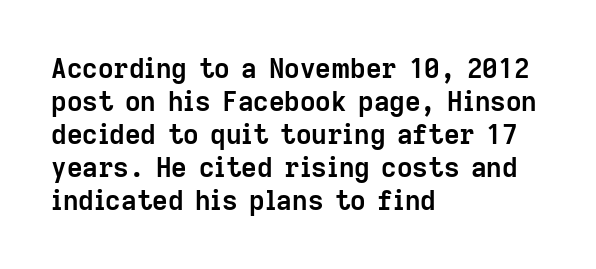
Words float on clear page, feet unadorned. Does the lettering tilt? It doesn't — this is upright. Visually the block forms a straight wall on the left and a jagged coastline on the right. These words are printed bold, with thick strokes throughout. Characters follow at the spacing the type designer built in.
